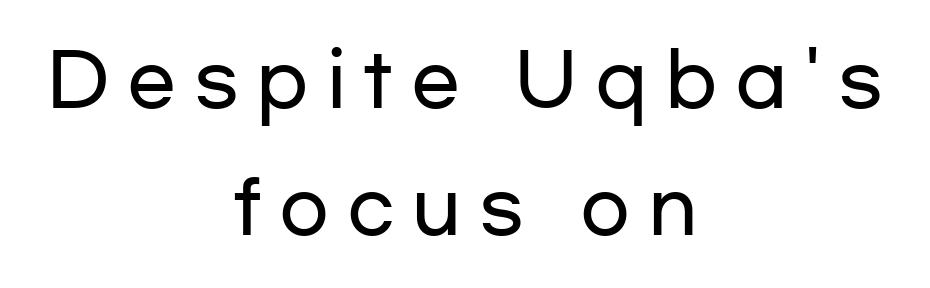
Q: Is the text italic (slanted)? A: No, it is upright.
Q: Is the typeface a serif or a sans-serif typeface? A: Sans-serif.
Q: Is the text underlined? A: No.
Q: How is the paragraph aligned? A: Centered.
Q: Is the spacing between letters normal or unusually wide? A: Unusually wide.
Q: Width (condensed, normal, or wide)? A: Wide.
Q: Stroke contrast? A: Low.
Q: x-height? A: Medium.
Q: Monospaced? A: No.
